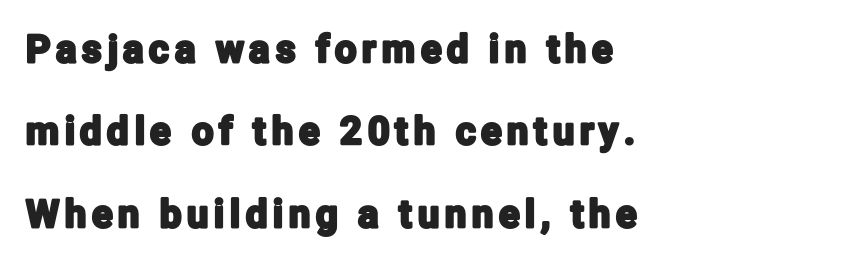
The image shows 38 px condensed sans-serif type, upright; set left-aligned, loose line spacing (2.17x), not underlined; low stroke contrast and a medium x-height.
